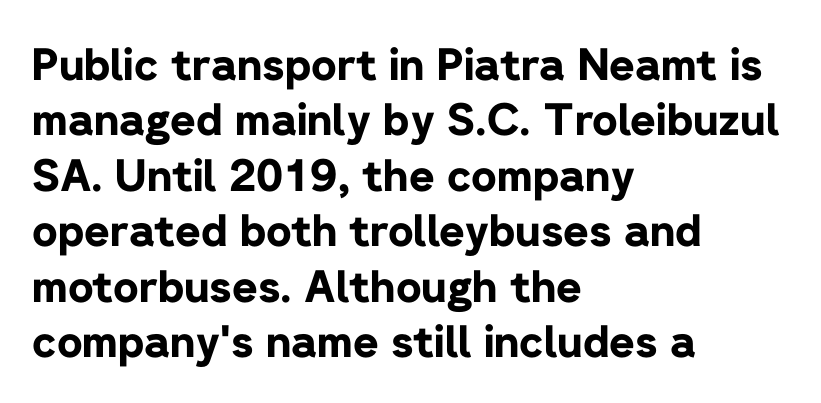
Q: Is the text bold? A: Yes.
Q: Is the text italic (slanted)? A: No, it is upright.
Q: Is the typeface a serif or a sans-serif typeface? A: Sans-serif.
Q: Is the text underlined? A: No.
Q: How is the paragraph aligned? A: Left-aligned.
Q: Is the spacing between letters normal or unusually wide? A: Normal.
Q: Is the spacing between lines tight, normal or loose? A: Normal.
Q: Width (condensed, normal, or wide)? A: Normal.
Q: Stroke contrast? A: Low.
Q: x-height? A: Medium.
Q: Monospaced? A: No.
